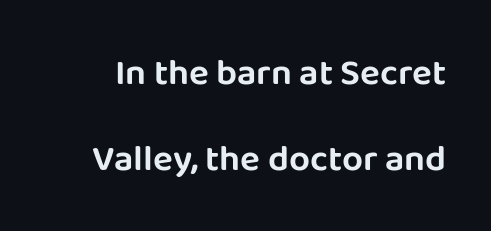
Honestly, the letter spacing is just normal — you wouldn't notice it. You could not count columns in this text — the font is proportionally spaced. The specimen reads as upright at a glance. What kind of face is this? One without serifs — a sans. The baseline area is clear. Airy leading.
